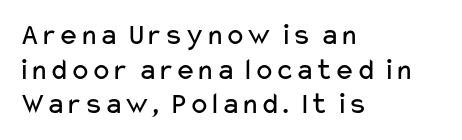
Q: Is the text bold? A: No.
Q: Is the text italic (slanted)? A: No, it is upright.
Q: Is the typeface a serif or a sans-serif typeface? A: Sans-serif.
Q: Is the text underlined? A: No.
Q: How is the paragraph aligned? A: Left-aligned.
Q: Is the spacing between letters normal or unusually wide? A: Normal.
Q: Is the spacing between lines tight, normal or loose? A: Tight.
Q: Width (condensed, normal, or wide)? A: Wide.
Q: Stroke contrast? A: Low.
Q: x-height? A: Medium.
Q: Monospaced? A: No.
